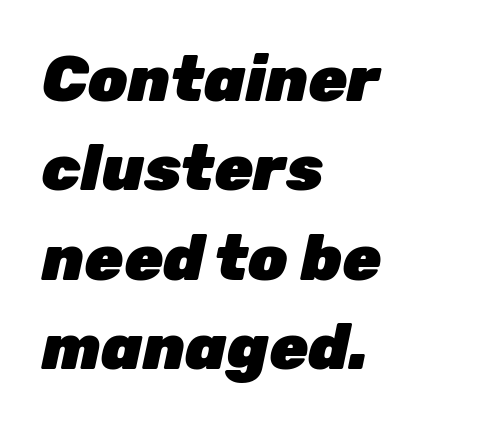
Is the letter spacing exaggerated? No — it looks like the ordinary default. The foot of each line stays bare and open. The typography opts for an oblique posture over an upright one. Does the weight exceed regular? Yes, all the way to bold. Left-aligned paragraph, ragged on the right. If you measured baseline to baseline, you'd find a middling distance.
